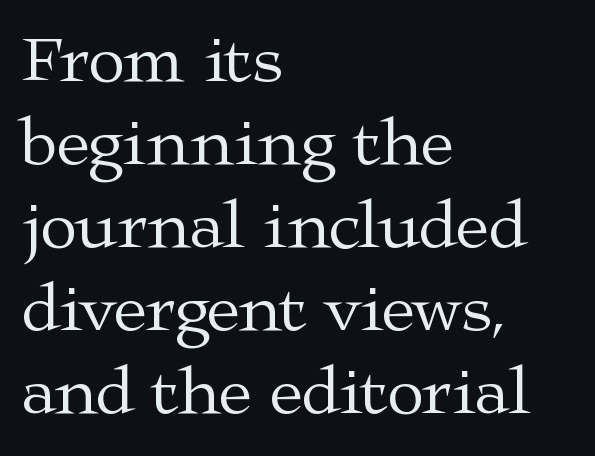
The image shows 67 px regular-weight, wide serif type, upright; set left-aligned, line spacing 1.24x, normal letter spacing, not underlined; medium stroke contrast and a medium x-height.
